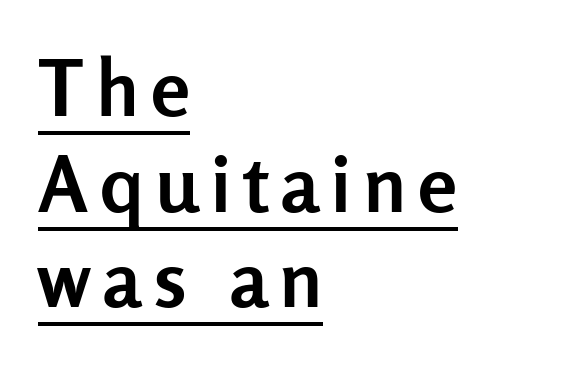
{"serif": "no", "italic": "no", "bold": "yes", "weight": "semibold", "width": "normal", "stroke_contrast": "low", "x_height": "medium", "monospaced": "no", "underline": "yes", "align": "left", "line_spacing_ratio": 1.21, "glyph_px": 79}
